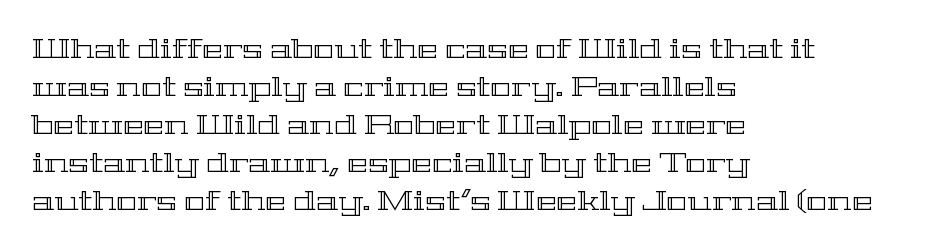
Q: Is the text italic (slanted)? A: No, it is upright.
Q: Is the text underlined? A: No.
Q: How is the paragraph aligned? A: Left-aligned.
Q: Is the spacing between letters normal or unusually wide? A: Normal.
Q: Is the spacing between lines tight, normal or loose? A: Normal.
Q: Width (condensed, normal, or wide)? A: Wide.
Q: x-height? A: Medium.
Q: Monospaced? A: No.
